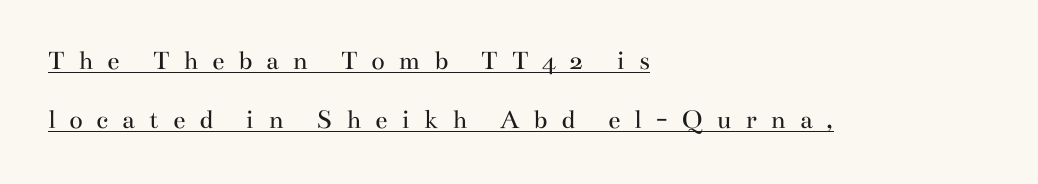
Quick note: underline on. A roman cut, with each character standing at attention. Words appear elongated and porous because spacing is wide. Students, observe: this is what heavily led, spacious text looks like. No extra ink here — the face is not bold.
